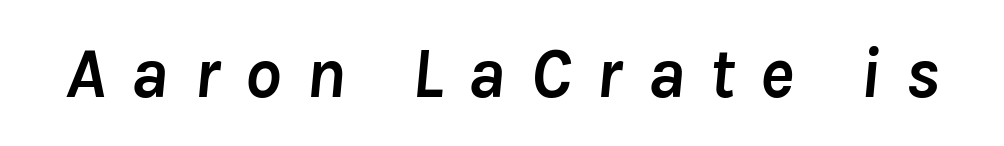
The image shows 72 px semibold type, italic (leaning right); set unusually wide letter spacing (+0.34 em), not underlined; low stroke contrast and a medium x-height.
